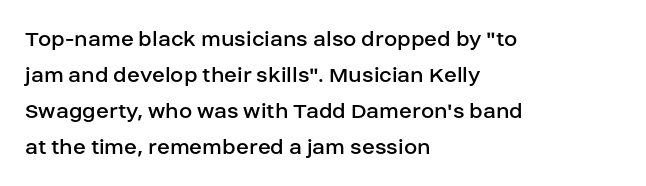
There is no visible air inserted between adjacent glyphs. The rendering anchors every line to the left-hand side. Counters stay open thanks to moderate or lighter strokes. Is there much room between lines? A standard amount, neither cramped nor airy. Type without underlining.
